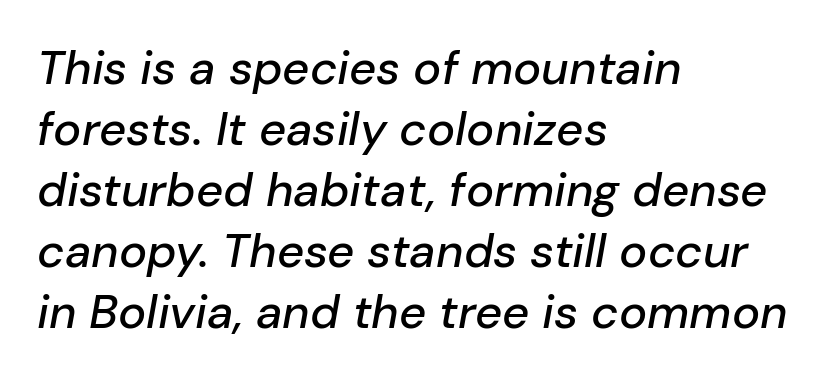
Q: Is the text italic (slanted)? A: Yes, it leans right by about 10 degrees.
Q: Is the text underlined? A: No.
Q: How is the paragraph aligned? A: Left-aligned.
Q: Is the spacing between letters normal or unusually wide? A: Normal.
Q: Is the spacing between lines tight, normal or loose? A: Normal.
Q: Width (condensed, normal, or wide)? A: Normal.
Q: Stroke contrast? A: Low.
Q: x-height? A: Medium.
Q: Monospaced? A: No.
